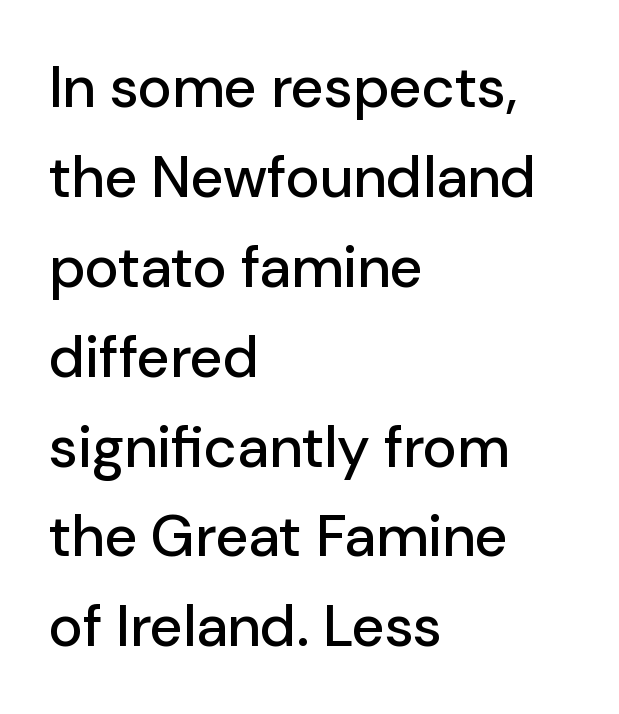
The image shows 58 px sans-serif type, upright; set left-aligned, normal line spacing (1.55x), normal letter spacing, not underlined; low stroke contrast and a medium x-height.
